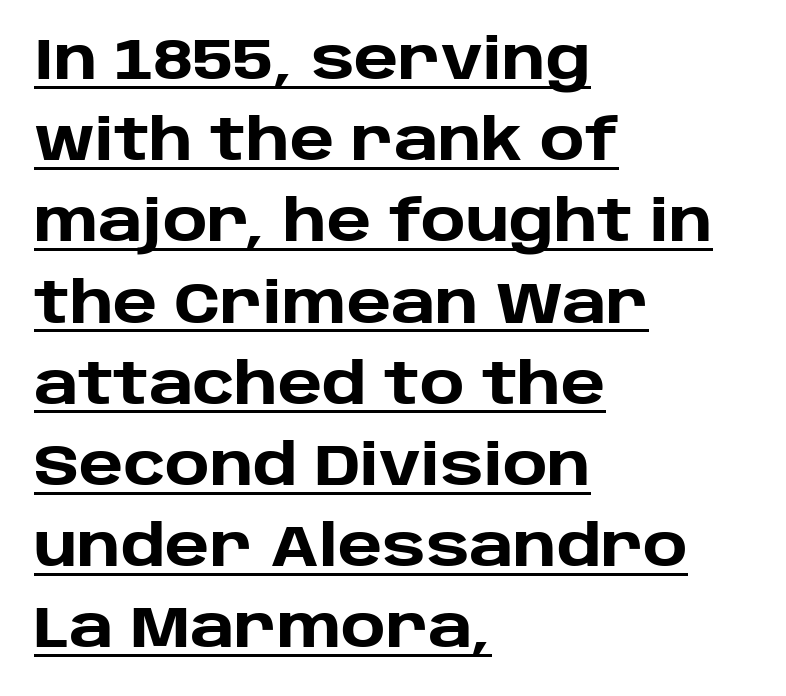
The image shows 56 px heavy sans-serif type, upright; set left-aligned, normal line spacing (1.45x), normal letter spacing, underlined; low stroke contrast and a large x-height.
